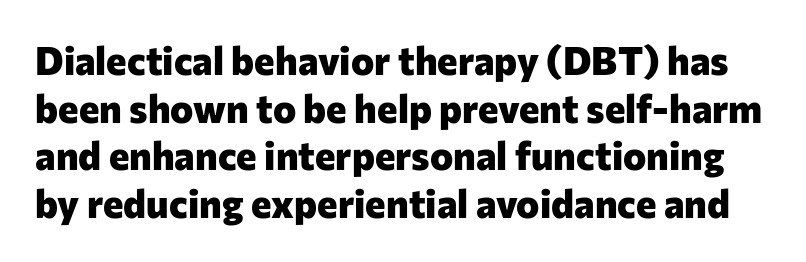
Grotesque or geometric, the face here clearly has no serifs. As a designer I'd log this as weight 700, bold. The glyphs are unaccompanied by any horizontal stroke below them. Looks like regular typesetting: each glyph gets only the width it needs.
